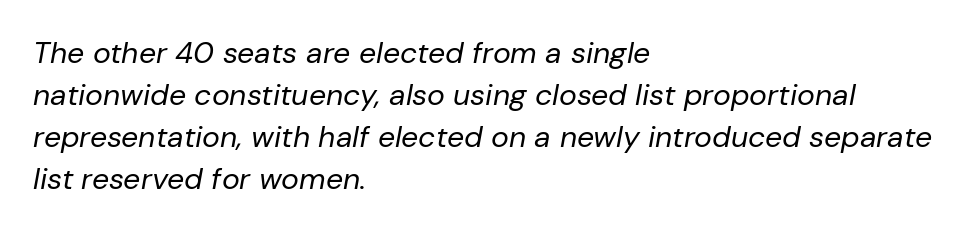
Q: Is the text bold? A: No.
Q: Is the text italic (slanted)? A: Yes, it leans right by about 10 degrees.
Q: Is the text underlined? A: No.
Q: How is the paragraph aligned? A: Left-aligned.
Q: Is the spacing between letters normal or unusually wide? A: Normal.
Q: Is the spacing between lines tight, normal or loose? A: Normal.
Q: Width (condensed, normal, or wide)? A: Normal.
Q: Stroke contrast? A: Low.
Q: x-height? A: Medium.
Q: Monospaced? A: No.
